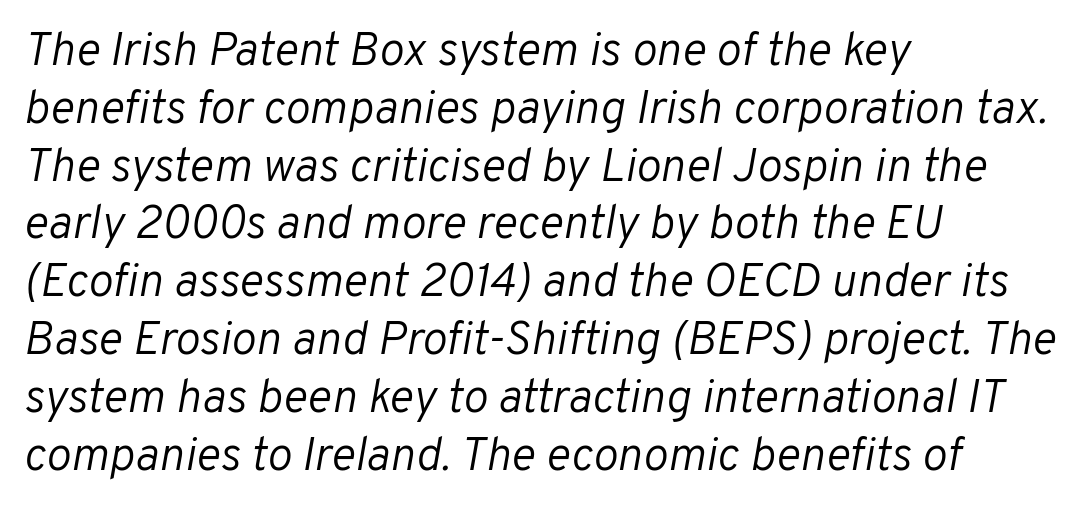
The image shows 47 px light type, italic (leaning right); set left-aligned, line spacing 1.23x, normal letter spacing, not underlined; low stroke contrast and a medium x-height.
